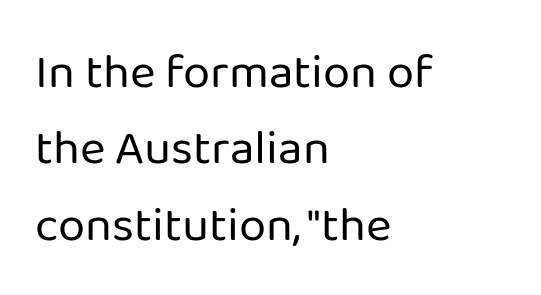
Q: Is the text bold? A: No.
Q: Is the text italic (slanted)? A: No, it is upright.
Q: Is the typeface a serif or a sans-serif typeface? A: Sans-serif.
Q: Is the text underlined? A: No.
Q: How is the paragraph aligned? A: Left-aligned.
Q: Is the spacing between letters normal or unusually wide? A: Normal.
Q: Is the spacing between lines tight, normal or loose? A: Normal.
Q: Width (condensed, normal, or wide)? A: Normal.
Q: Stroke contrast? A: Low.
Q: x-height? A: Medium.
Q: Monospaced? A: No.
